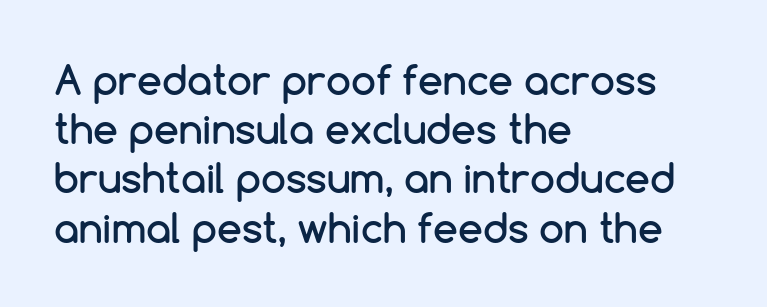
{"serif": "no", "italic": "no", "width": "normal", "stroke_contrast": "low", "x_height": "medium", "monospaced": "no", "underline": "no", "align": "left", "line_spacing_ratio": 1.23, "letter_spacing": "normal", "letter_spacing_em": 0.0, "glyph_px": 40}
